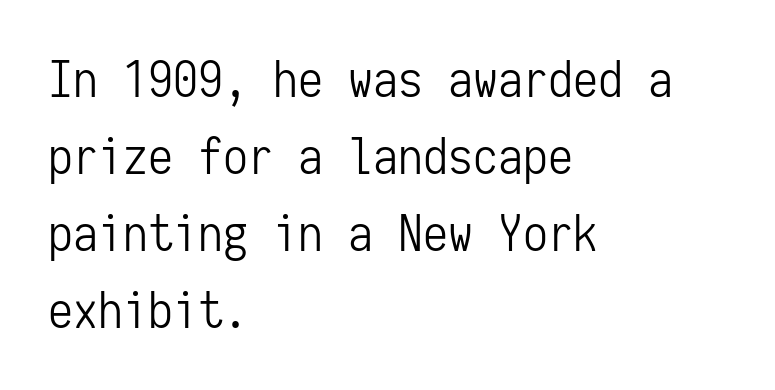
Type style note: lacks serifs. The characters are drawn with everyday or finer stroke widths. The space beneath each line is pristine and unruled. Do the characters align in a grid? Yes, the font is monospaced. The rendering keeps characters at their native spacing. Alignment: flush left.
